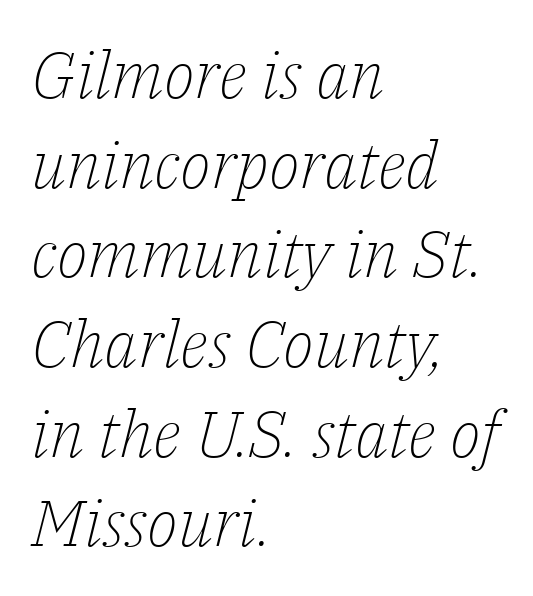
{"serif": "yes", "italic": "yes", "lean": "right", "slant_degrees": 14, "bold": "no", "weight": "light", "width": "normal", "stroke_contrast": "low", "x_height": "medium", "monospaced": "no", "underline": "no", "align": "left", "line_spacing": "normal", "line_spacing_ratio": 1.38, "letter_spacing": "normal", "letter_spacing_em": 0.0, "glyph_px": 65}
